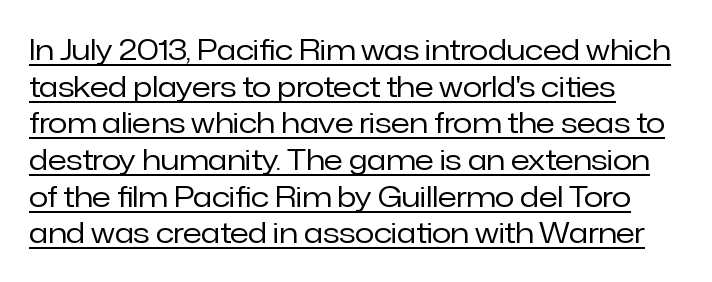
{"serif": "no", "italic": "no", "bold": "no", "weight": "regular", "width": "normal", "stroke_contrast": "low", "x_height": "medium", "monospaced": "no", "underline": "yes", "align": "left", "line_spacing": "normal", "line_spacing_ratio": 1.31, "letter_spacing": "normal", "letter_spacing_em": 0.0, "glyph_px": 28}
